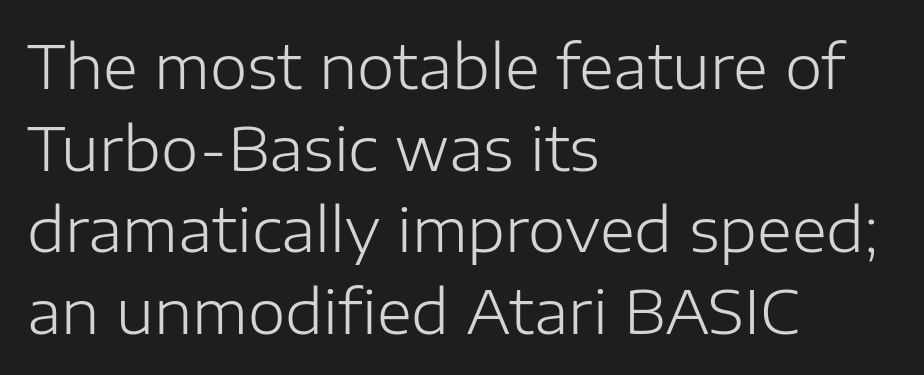
Q: Is the text bold? A: No.
Q: Is the text italic (slanted)? A: No, it is upright.
Q: Is the typeface a serif or a sans-serif typeface? A: Sans-serif.
Q: Is the text underlined? A: No.
Q: How is the paragraph aligned? A: Left-aligned.
Q: Is the spacing between letters normal or unusually wide? A: Normal.
Q: Is the spacing between lines tight, normal or loose? A: Normal.
Q: Width (condensed, normal, or wide)? A: Normal.
Q: Stroke contrast? A: Low.
Q: x-height? A: Medium.
Q: Monospaced? A: No.
